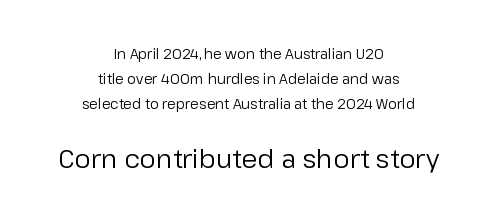
Visually, the bottom section dominates because its glyphs are scaled up. Stroke thickness stays within the range of a standard reading face or lighter. Short and long lines alike share a common midpoint. These lines were composed using upright roman letters.
